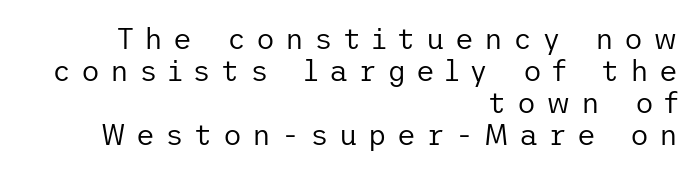
Does the leading feel generous? Not at all — it's pinched. The gap between lines stays unmarked. The glyphs in this specimen are sans serif. There is plenty of visible air inserted between adjacent glyphs. The paragraph shown leans on its right margin. The letters look calm and open, with moderate or lighter stems.
